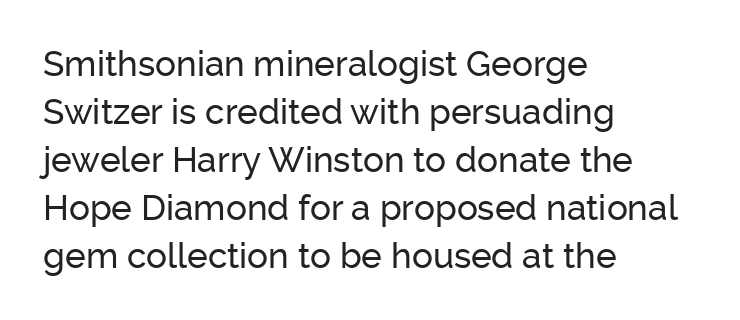
{"serif": "no", "italic": "no", "width": "normal", "stroke_contrast": "low", "x_height": "medium", "monospaced": "no", "underline": "no", "align": "left", "line_spacing": "normal", "line_spacing_ratio": 1.37, "letter_spacing": "normal", "letter_spacing_em": 0.0, "glyph_px": 35}
